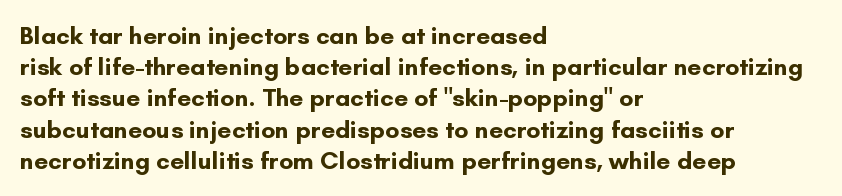
The image shows 25 px bold type, upright; set left-aligned, normal line spacing (1.25x), normal letter spacing, not underlined.
